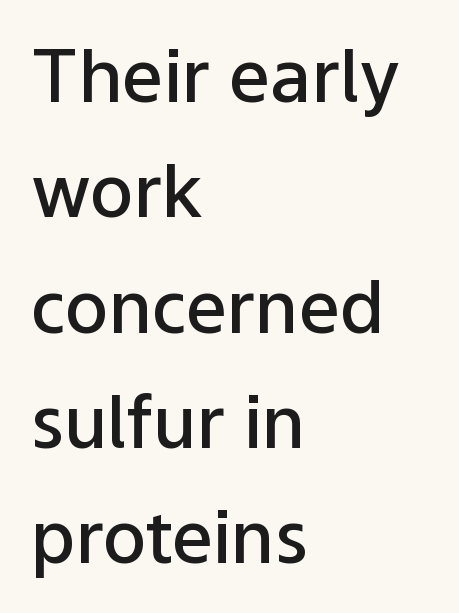
The image shows 73 px semibold sans-serif type, upright; set left-aligned, normal line spacing (1.58x), normal letter spacing, not underlined; low stroke contrast and a medium x-height.
